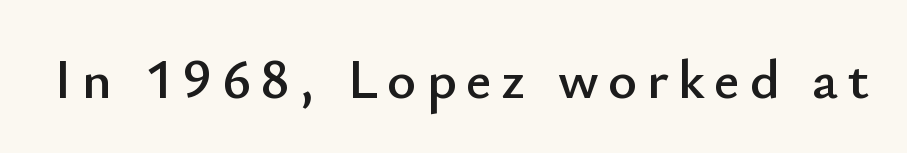
Posture: upright roman. Looks like regular typesetting: each glyph gets only the width it needs. Serif or sans? Sans — the stroke terminals are bare. Check the space under the baseline: it is left empty.
